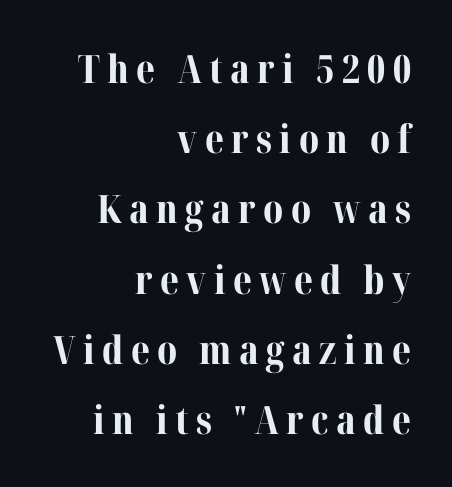
Is this a fixed-width face? No — the glyphs have proportional, varying widths. In terms of posture, this sample is upright. These lines are composed in type with serifs. The lines are quadded right. What weight is shown? A full bold with thick strokes.
